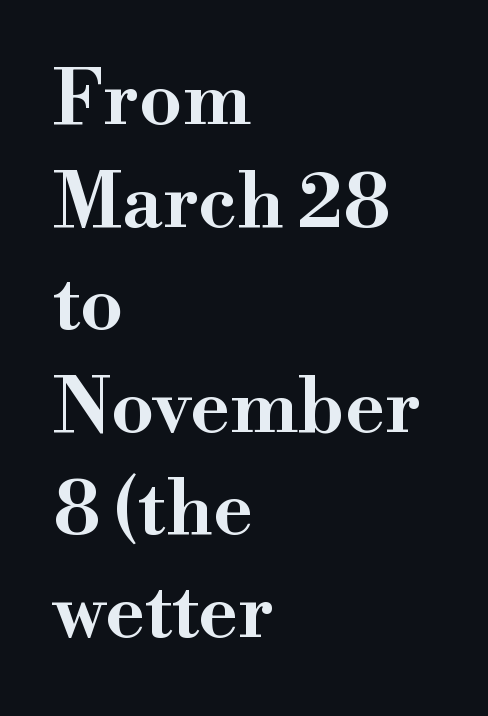
{"serif": "yes", "italic": "no", "width": "wide", "stroke_contrast": "high", "x_height": "small", "monospaced": "no", "underline": "no", "align": "left", "line_spacing": "normal", "line_spacing_ratio": 1.35, "letter_spacing": "normal", "letter_spacing_em": 0.0, "glyph_px": 76}
